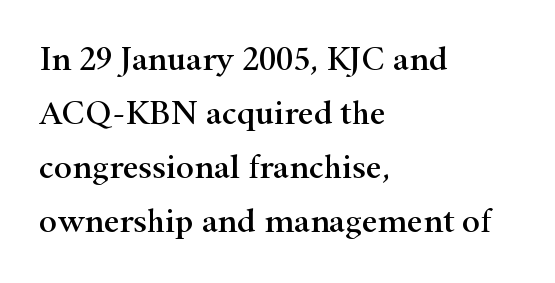
Students, note that the glyphs here touch the page at normal intervals. Regular leading. Bare-footed words on every line. Notice how the stems are strictly vertical — no italics here. Looks like regular typesetting: each glyph gets only the width it needs.
